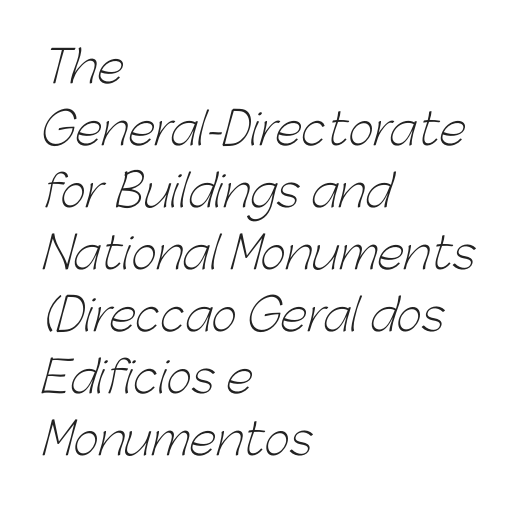
Each stroke keeps to a modest, everyday thickness or less. The glyphs are unaccompanied by any horizontal stroke below them. The face used here is a sans, in the tradition of grotesques and geometrics. Alignment: flush left.
